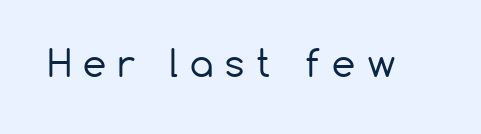
The image shows 37 px regular-weight sans-serif type, upright; set unusually wide letter spacing (+0.32 em), not underlined; low stroke contrast and a medium x-height.
